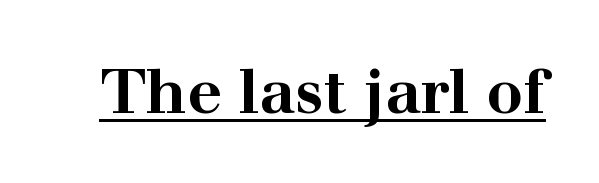
The image shows 61 px bold, wide serif type, upright; set normal letter spacing, underlined; high stroke contrast and a medium x-height.
